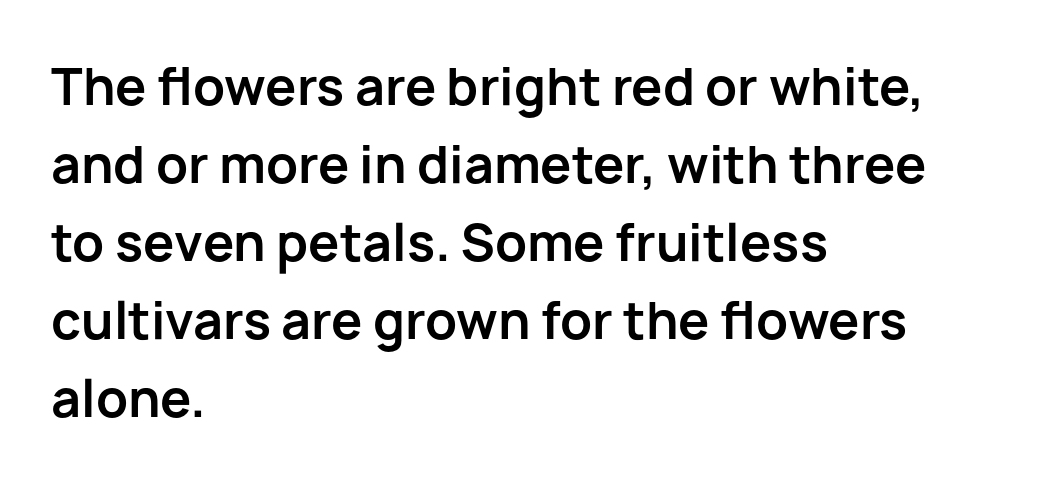
Beneath every word, the page is bare. Typographic density is high because the face is bold. The letters sit at their default tracking, neither squeezed nor spread. Regarding serifs, this sample does without them. This is the regular roman posture of the typeface.
